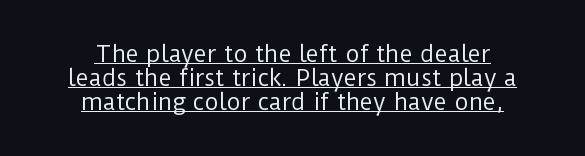
{"italic": "no", "bold": "no", "underline": "yes", "align": "center", "line_spacing": "tight", "line_spacing_ratio": 1.09, "letter_spacing": "normal", "letter_spacing_em": 0.0, "glyph_px": 22}
